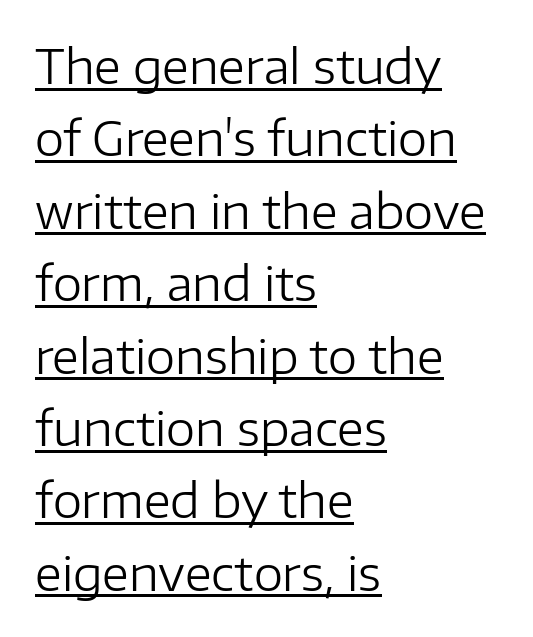
Q: Is the text bold? A: No.
Q: Is the text italic (slanted)? A: No, it is upright.
Q: Is the typeface a serif or a sans-serif typeface? A: Sans-serif.
Q: Is the text underlined? A: Yes.
Q: How is the paragraph aligned? A: Left-aligned.
Q: Is the spacing between letters normal or unusually wide? A: Normal.
Q: Is the spacing between lines tight, normal or loose? A: Normal.
Q: Width (condensed, normal, or wide)? A: Normal.
Q: Stroke contrast? A: Low.
Q: x-height? A: Medium.
Q: Monospaced? A: No.
